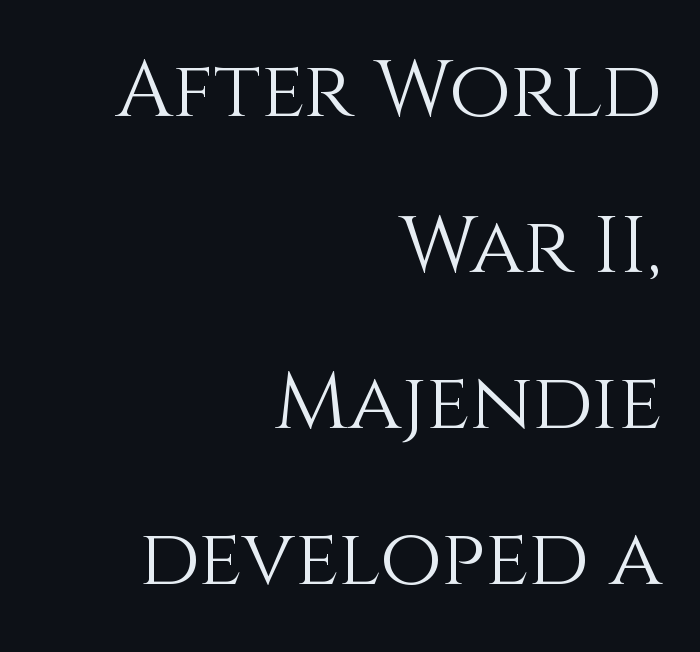
Q: Is the text bold? A: No.
Q: Is the text italic (slanted)? A: No, it is upright.
Q: Is the text underlined? A: No.
Q: How is the paragraph aligned? A: Right-aligned.
Q: Is the spacing between letters normal or unusually wide? A: Normal.
Q: Is the spacing between lines tight, normal or loose? A: Loose.
Q: Width (condensed, normal, or wide)? A: Normal.
Q: x-height? A: Large.
Q: Monospaced? A: No.
